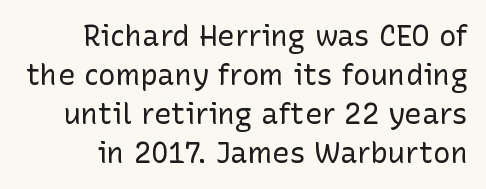
The image shows 29 px regular-weight sans-serif type, upright; set normal line spacing (1.34x), normal letter spacing, not underlined; low stroke contrast and a medium x-height.
